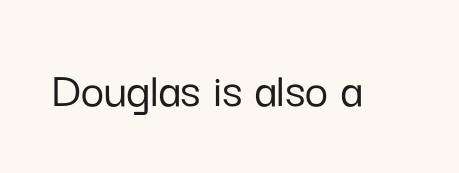
Spacing between characters is what you'd get straight out of the box. The glyphs are unaccompanied by any horizontal stroke below them. Upright lettering throughout. Observe the absence of serifs on each vertical stroke in this sample. Think of a printed novel: that variable character pitch is what you see here.
